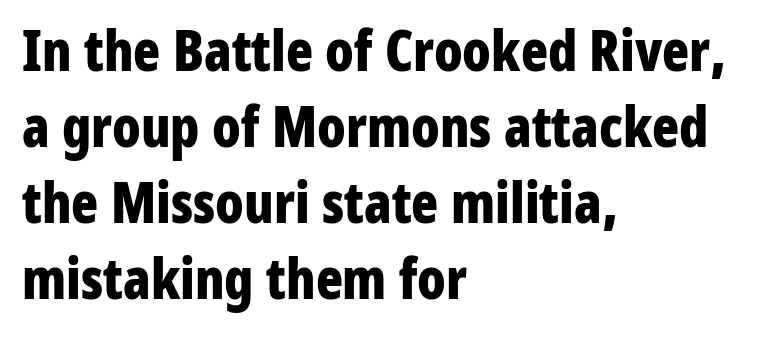
{"serif": "no", "italic": "no", "bold": "yes", "weight": "bold", "width": "condensed", "stroke_contrast": "low", "x_height": "medium", "monospaced": "no", "underline": "no", "align": "left", "line_spacing": "normal", "line_spacing_ratio": 1.36, "letter_spacing": "normal", "letter_spacing_em": 0.0, "glyph_px": 56}
